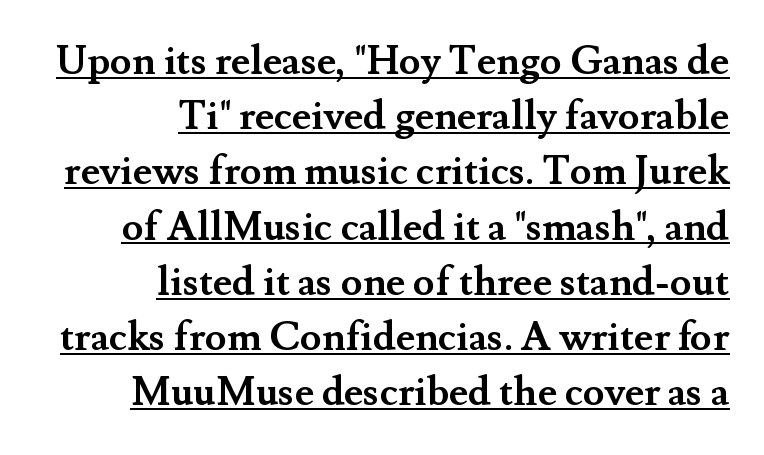
Q: Is the text bold? A: Yes.
Q: Is the text italic (slanted)? A: No, it is upright.
Q: Is the typeface a serif or a sans-serif typeface? A: Serif.
Q: Is the text underlined? A: Yes.
Q: How is the paragraph aligned? A: Right-aligned.
Q: Is the spacing between letters normal or unusually wide? A: Normal.
Q: Is the spacing between lines tight, normal or loose? A: Normal.
Q: Width (condensed, normal, or wide)? A: Normal.
Q: Stroke contrast? A: Medium.
Q: x-height? A: Small.
Q: Monospaced? A: No.
